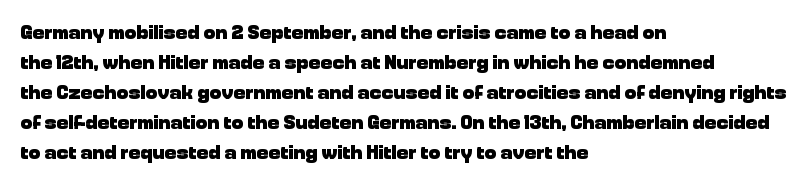
Alignment: flush left. Tall strokes in this sample are plumb rather than angled. Successive baselines arrive at the customary interval. The rendering uses a bold face; every stroke is thick and dark. The specimen omits any rule beneath the text block's lines. Short note: letters normally spaced.
